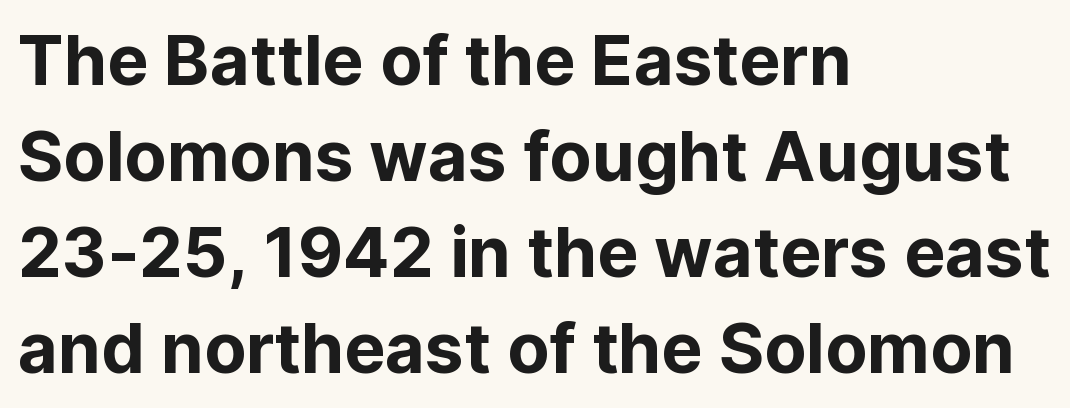
Q: Is the text italic (slanted)? A: No, it is upright.
Q: Is the typeface a serif or a sans-serif typeface? A: Sans-serif.
Q: Is the text underlined? A: No.
Q: How is the paragraph aligned? A: Left-aligned.
Q: Is the spacing between letters normal or unusually wide? A: Normal.
Q: Is the spacing between lines tight, normal or loose? A: Normal.
Q: Width (condensed, normal, or wide)? A: Normal.
Q: Stroke contrast? A: Low.
Q: x-height? A: Medium.
Q: Monospaced? A: No.
